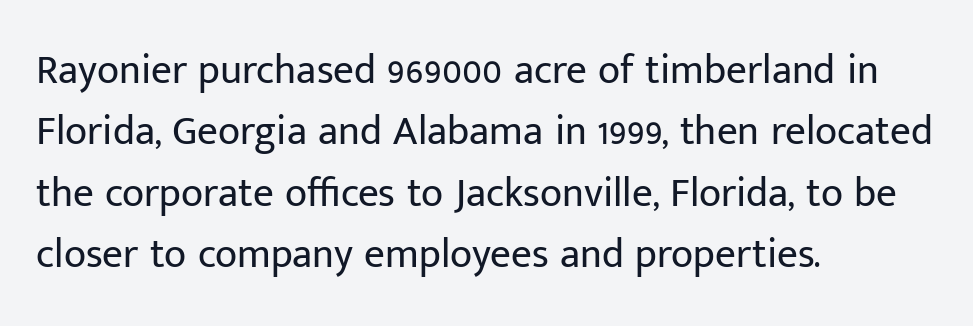
Here the designer chose a conventional face with non-uniform glyph widths. Nope, no serifs anywhere on these letters. The string is rendered with underlining switched off. The letters look calm and open, with moderate or lighter stems.
